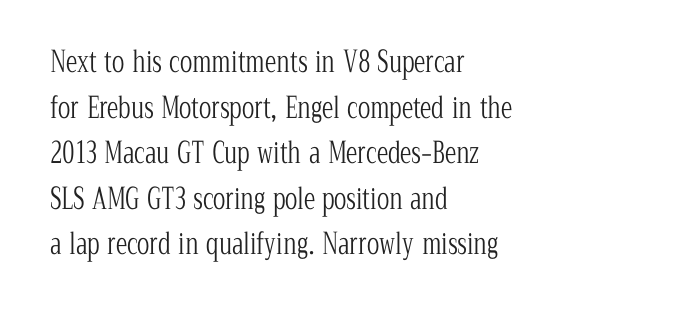
The axis of the letterforms is exactly vertical. Think of a printed novel: that variable character pitch is what you see here. The designer left line spacing at the default. Look at the tracking — it's just the regular setting, nothing added.
